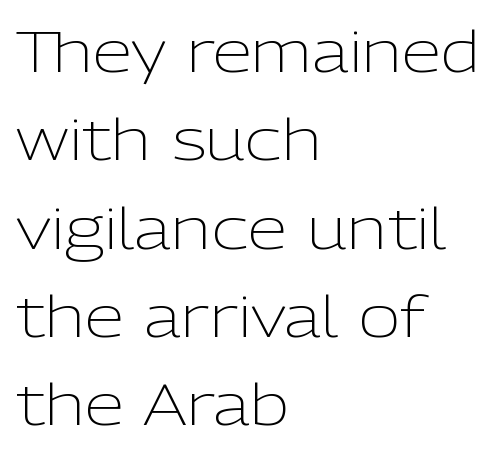
Q: Is the text bold? A: No.
Q: Is the text italic (slanted)? A: No, it is upright.
Q: Is the typeface a serif or a sans-serif typeface? A: Sans-serif.
Q: Is the text underlined? A: No.
Q: How is the paragraph aligned? A: Left-aligned.
Q: Is the spacing between letters normal or unusually wide? A: Normal.
Q: Is the spacing between lines tight, normal or loose? A: Normal.
Q: Width (condensed, normal, or wide)? A: Normal.
Q: Stroke contrast? A: Low.
Q: x-height? A: Medium.
Q: Monospaced? A: No.
